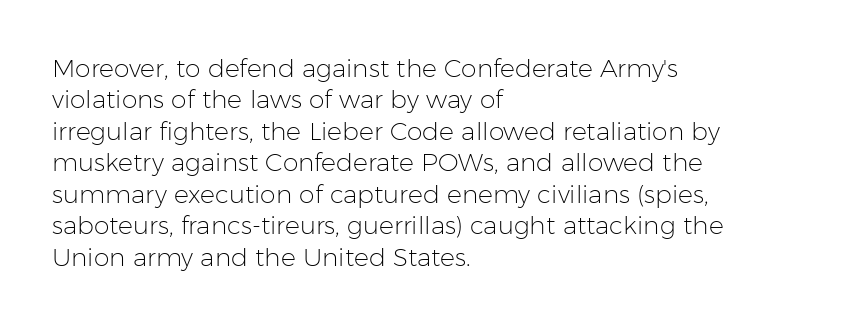
{"italic": "no", "bold": "no", "underline": "no", "align": "left", "line_spacing": "normal", "line_spacing_ratio": 1.26, "letter_spacing": "normal", "letter_spacing_em": 0.0, "glyph_px": 25}
